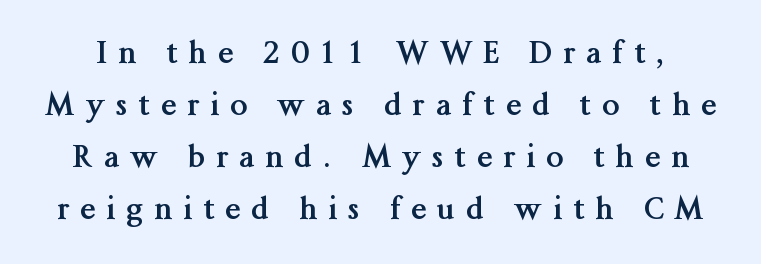
Think of a printed novel: that variable character pitch is what you see here. The passage shown stacks its lines at a standard gap. Glance below the letters and you will spot only blank space. The rendering inserts visible extra space after every character. Notice how thick the strokes are: this is what a full bold looks like.
